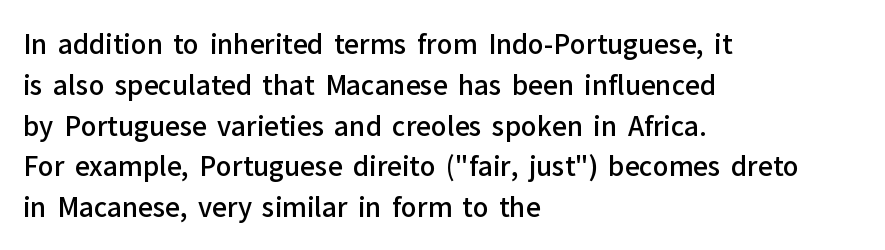
{"italic": "no", "bold": "semi", "underline": "no", "align": "left", "line_spacing": "normal", "line_spacing_ratio": 1.57, "letter_spacing": "normal", "letter_spacing_em": 0.0, "glyph_px": 26}
